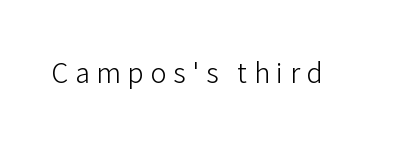
The image shows 27 px text type, upright; set unusually wide letter spacing (+0.25 em), not underlined.
